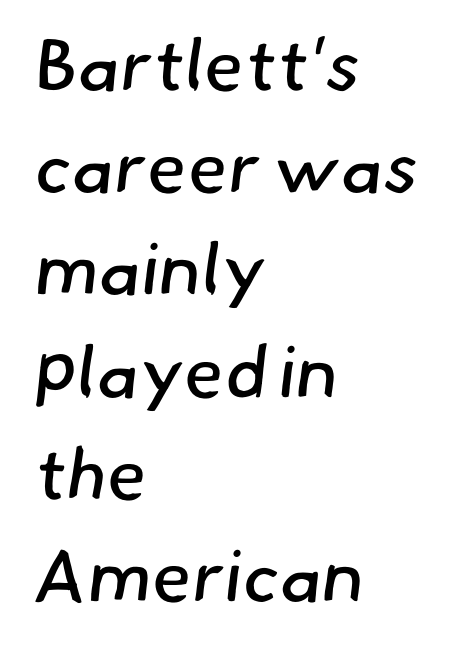
Q: Is the text bold? A: No.
Q: Is the typeface a serif or a sans-serif typeface? A: Sans-serif.
Q: Is the text underlined? A: No.
Q: How is the paragraph aligned? A: Left-aligned.
Q: Is the spacing between letters normal or unusually wide? A: Normal.
Q: Is the spacing between lines tight, normal or loose? A: Normal.
Q: Width (condensed, normal, or wide)? A: Normal.
Q: Stroke contrast? A: Low.
Q: x-height? A: Small.
Q: Monospaced? A: No.
